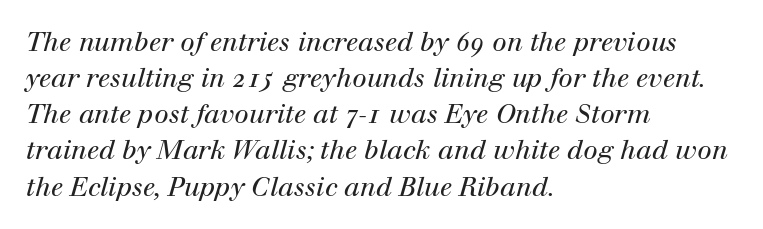
{"italic": "yes", "lean": "right", "slant_degrees": 12, "bold": "no", "underline": "no", "align": "left", "line_spacing": "normal", "line_spacing_ratio": 1.39, "letter_spacing": "normal", "letter_spacing_em": 0.0, "glyph_px": 26}
